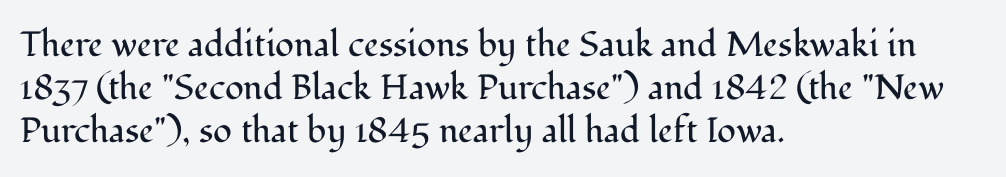
You could not count columns in this text — the font is proportionally spaced. The letters stand straight up with perfectly vertical stems. Inter-character spacing is left at the font's built-in metrics. Descenders are the only things crossing below the line. Line starts are locked; line ends wander. The text was rendered using a seriffed face with decorative stroke endings.
